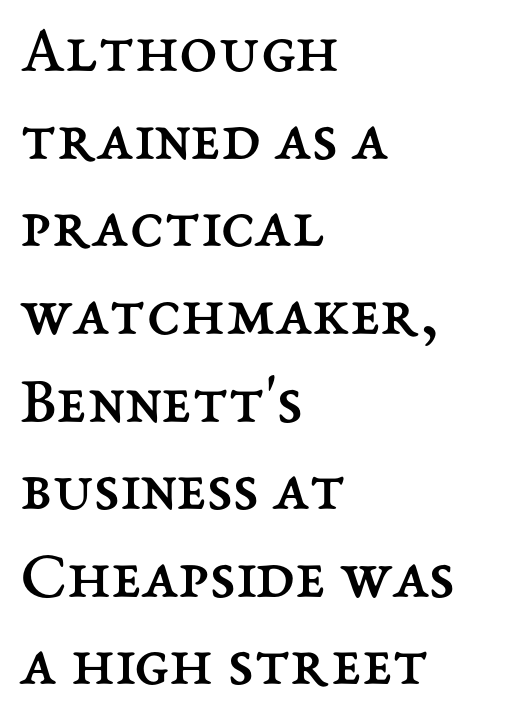
The image shows 69 px regular-weight type, upright; set left-aligned, normal line spacing (1.27x), normal letter spacing, not underlined; medium stroke contrast and a medium x-height.
